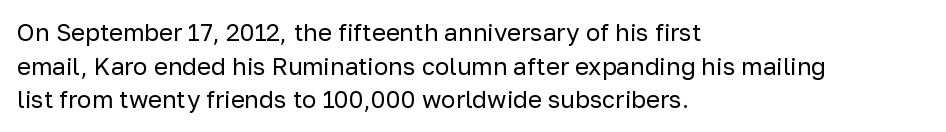
Q: Is the text bold? A: No.
Q: Is the text italic (slanted)? A: No, it is upright.
Q: Is the text underlined? A: No.
Q: How is the paragraph aligned? A: Left-aligned.
Q: Is the spacing between letters normal or unusually wide? A: Normal.
Q: Is the spacing between lines tight, normal or loose? A: Normal.
